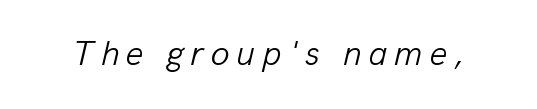
{"italic": "yes", "lean": "right", "slant_degrees": 13, "bold": "no", "weight": "light", "width": "normal", "stroke_contrast": "low", "x_height": "medium", "monospaced": "no", "underline": "no", "glyph_px": 35}
